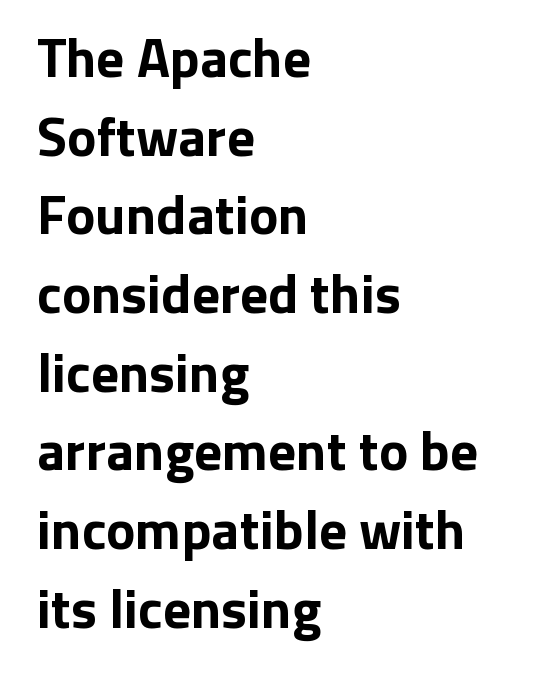
{"serif": "no", "italic": "no", "bold": "yes", "weight": "bold", "width": "normal", "stroke_contrast": "low", "x_height": "medium", "monospaced": "no", "underline": "no", "align": "left", "line_spacing": "normal", "line_spacing_ratio": 1.43, "letter_spacing": "normal", "letter_spacing_em": 0.0, "glyph_px": 55}
